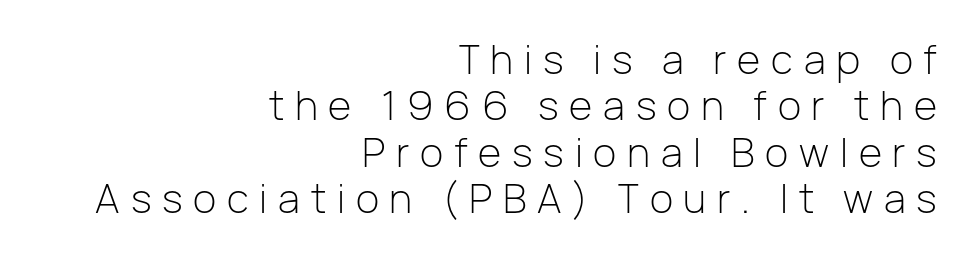
{"serif": "no", "italic": "no", "bold": "no", "weight": "light", "width": "normal", "stroke_contrast": "low", "x_height": "medium", "monospaced": "no", "underline": "no", "align": "right", "line_spacing_ratio": 1.16, "letter_spacing": "wide", "letter_spacing_em": 0.27, "glyph_px": 40}
